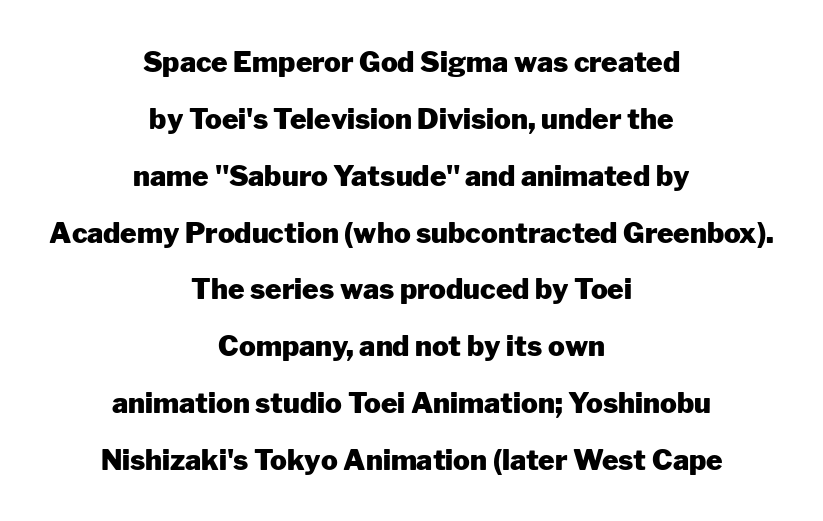
Q: Is the text bold? A: Yes.
Q: Is the text italic (slanted)? A: No, it is upright.
Q: Is the typeface a serif or a sans-serif typeface? A: Sans-serif.
Q: Is the text underlined? A: No.
Q: How is the paragraph aligned? A: Centered.
Q: Is the spacing between letters normal or unusually wide? A: Normal.
Q: Is the spacing between lines tight, normal or loose? A: Loose.
Q: Width (condensed, normal, or wide)? A: Normal.
Q: Stroke contrast? A: Low.
Q: x-height? A: Medium.
Q: Monospaced? A: No.
